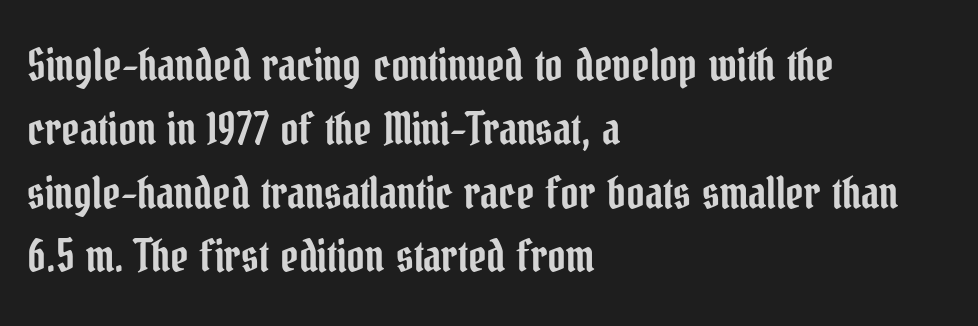
Q: Is the text italic (slanted)? A: No, it is upright.
Q: Is the typeface a serif or a sans-serif typeface? A: Serif.
Q: Is the text underlined? A: No.
Q: How is the paragraph aligned? A: Left-aligned.
Q: Is the spacing between letters normal or unusually wide? A: Normal.
Q: Is the spacing between lines tight, normal or loose? A: Normal.
Q: Width (condensed, normal, or wide)? A: Condensed.
Q: Stroke contrast? A: Low.
Q: x-height? A: Medium.
Q: Monospaced? A: No.
